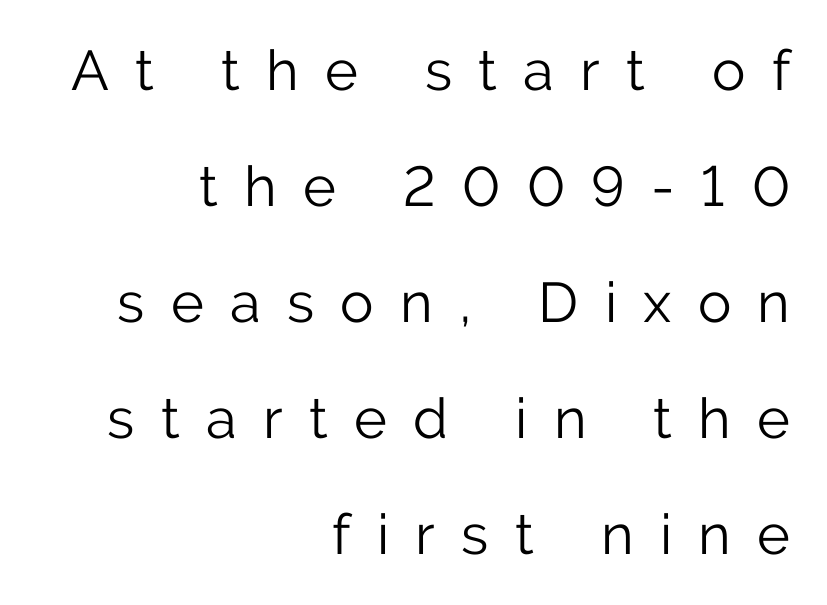
Weight: regular or lighter. This sample has the flowing, uneven cadence of proportional lettering. If you drew a line through each stem, it would be perfectly vertical. Observe the wide spacing: letters keep a clear distance from each other. The characters display no serif detailing; their extremities are plain.
